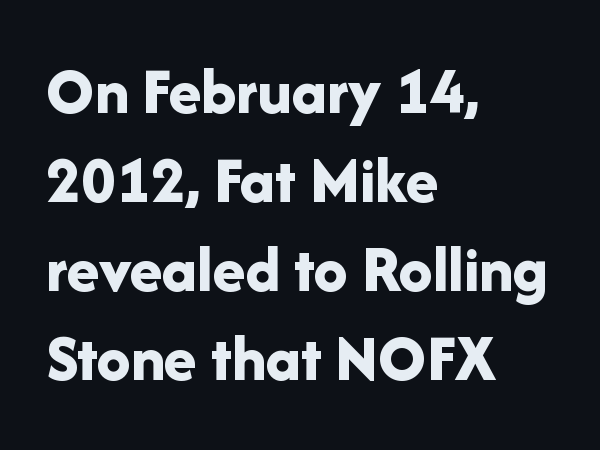
The font is running at its bold setting. Casual observation: everything's shoved over to the left. I'd call this a sans setting — the letters go barefoot. Nobody touched the tracking dial on this one.
